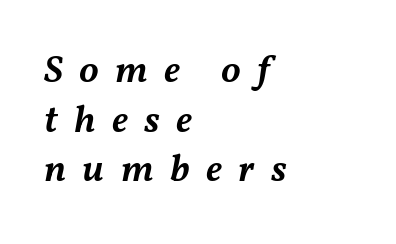
The image shows 39 px semibold type, italic (leaning right); set left-aligned, normal line spacing (1.27x), unusually wide letter spacing (+0.42 em), not underlined; medium stroke contrast and a medium x-height.
